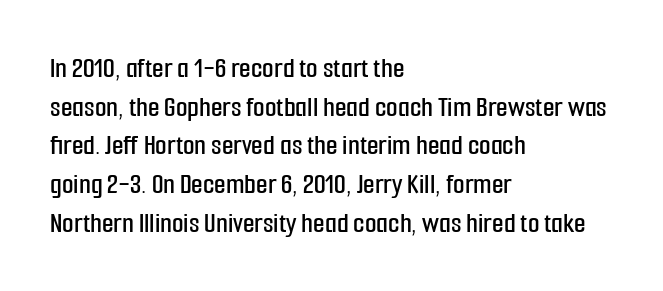
Q: Is the text italic (slanted)? A: No, it is upright.
Q: Is the typeface a serif or a sans-serif typeface? A: Sans-serif.
Q: Is the text underlined? A: No.
Q: How is the paragraph aligned? A: Left-aligned.
Q: Is the spacing between letters normal or unusually wide? A: Normal.
Q: Is the spacing between lines tight, normal or loose? A: Normal.
Q: Width (condensed, normal, or wide)? A: Condensed.
Q: Stroke contrast? A: Low.
Q: x-height? A: Medium.
Q: Monospaced? A: No.
